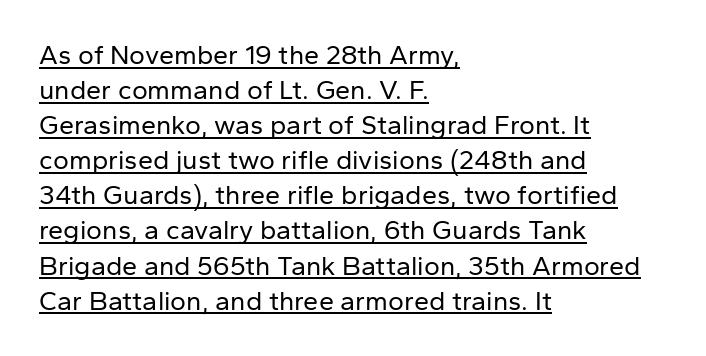
The image shows 27 px text type, upright; set left-aligned, normal line spacing (1.3x), normal letter spacing, underlined.
